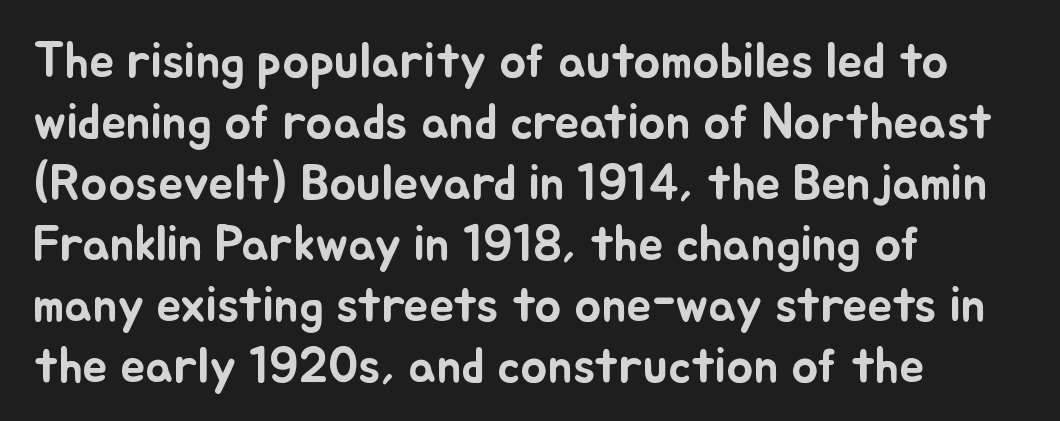
The image shows 50 px text type, upright; set left-aligned, line spacing 1.22x, normal letter spacing, not underlined; low stroke contrast and a small x-height.
